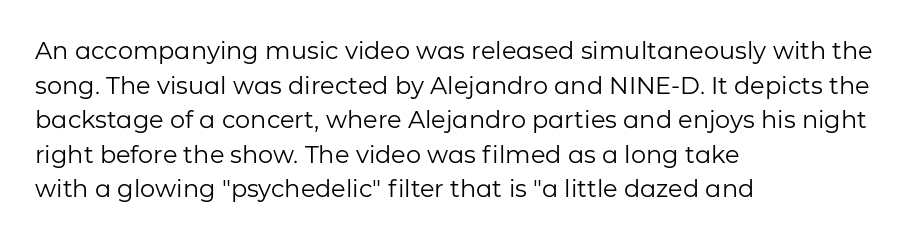
The image shows 24 px text type, upright; set left-aligned, normal line spacing (1.44x), normal letter spacing, not underlined.
